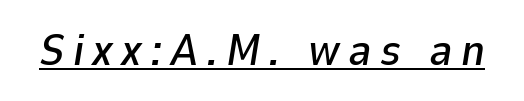
Q: Is the text italic (slanted)? A: Yes, it leans right by about 9 degrees.
Q: Is the text underlined? A: Yes.
Q: Width (condensed, normal, or wide)? A: Normal.
Q: Stroke contrast? A: Low.
Q: x-height? A: Medium.
Q: Monospaced? A: No.
